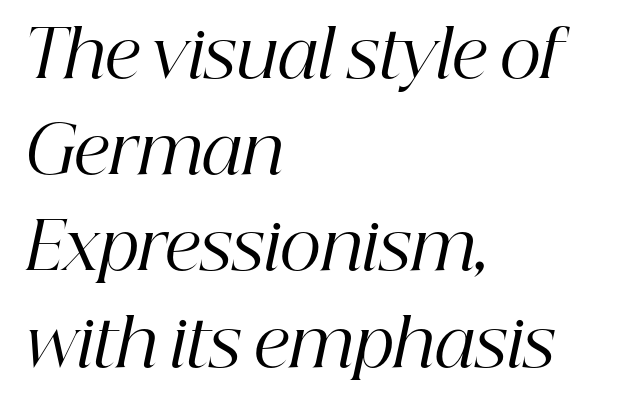
Q: Is the text bold? A: No.
Q: Is the text italic (slanted)? A: Yes, it leans right by about 12 degrees.
Q: Is the typeface a serif or a sans-serif typeface? A: Serif.
Q: Is the text underlined? A: No.
Q: How is the paragraph aligned? A: Left-aligned.
Q: Is the spacing between letters normal or unusually wide? A: Normal.
Q: Is the spacing between lines tight, normal or loose? A: Normal.
Q: Width (condensed, normal, or wide)? A: Normal.
Q: Stroke contrast? A: High.
Q: x-height? A: Medium.
Q: Monospaced? A: No.
